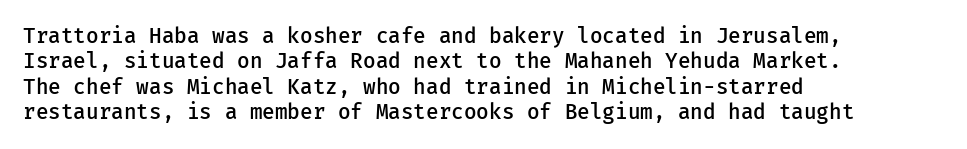
Characters follow at the spacing the type designer built in. Quick note: underline off. Line beginnings align vertically; line endings do not. Does the lettering tilt? It doesn't — this is upright. This is moderately heavy type, rendered in semibold.
